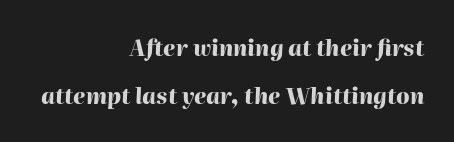
{"italic": "yes", "lean": "right", "slant_degrees": 2, "bold": "yes", "underline": "no", "align": "right", "line_spacing": "loose", "line_spacing_ratio": 2.19, "letter_spacing": "normal", "letter_spacing_em": 0.0, "glyph_px": 22}
